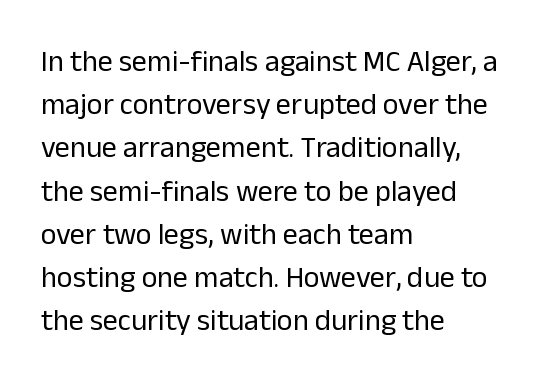
Q: Is the text bold? A: No.
Q: Is the text italic (slanted)? A: No, it is upright.
Q: Is the typeface a serif or a sans-serif typeface? A: Sans-serif.
Q: Is the text underlined? A: No.
Q: How is the paragraph aligned? A: Left-aligned.
Q: Is the spacing between letters normal or unusually wide? A: Normal.
Q: Is the spacing between lines tight, normal or loose? A: Normal.
Q: Width (condensed, normal, or wide)? A: Normal.
Q: Stroke contrast? A: Low.
Q: x-height? A: Medium.
Q: Monospaced? A: No.
